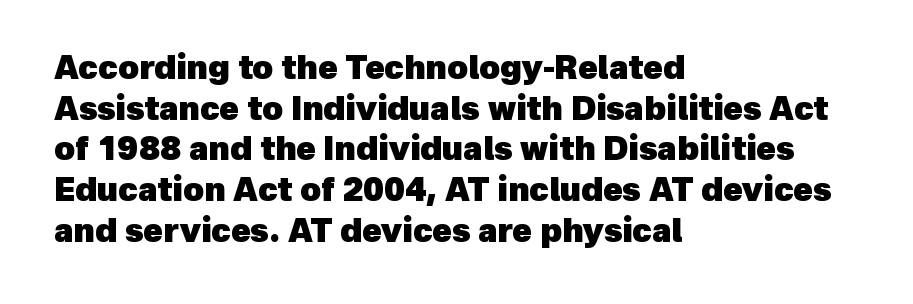
You'd pick this weight for a headline — it's a proper bold. Is there much room between lines? A standard amount, neither cramped nor airy. What kind of face is this? One without serifs — a sans. How are the letters spaced? Ordinarily, with no added tracking. Quick note: underline off.
